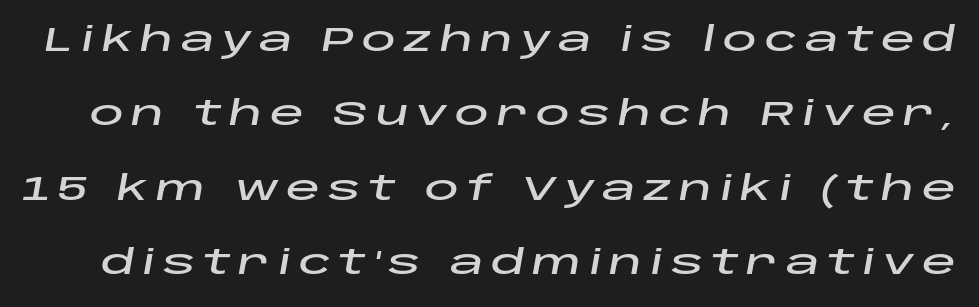
{"italic": "yes", "lean": "right", "slant_degrees": 10, "width": "wide", "stroke_contrast": "low", "x_height": "large", "monospaced": "no", "underline": "no", "line_spacing": "loose", "line_spacing_ratio": 2.19, "letter_spacing": "wide", "letter_spacing_em": 0.22, "glyph_px": 34}
